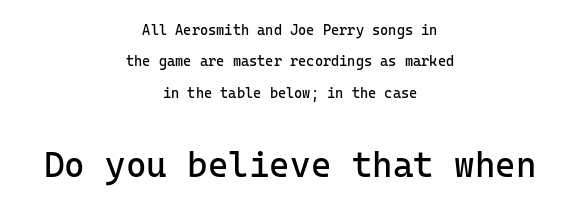
Q: Is the text bold? A: No.
Q: Is the text italic (slanted)? A: No, it is upright.
Q: Is the typeface a serif or a sans-serif typeface? A: Sans-serif.
Q: Is the text underlined? A: No.
Q: How is the paragraph aligned? A: Centered.
Q: Is the spacing between letters normal or unusually wide? A: Normal.
Q: Is the spacing between lines tight, normal or loose? A: Loose.
Q: Which block of text is set in a larger size, the first (top) or the second (bottom)? A: The second (bottom) one.
Q: Width (condensed, normal, or wide)? A: Normal.
Q: Stroke contrast? A: Low.
Q: x-height? A: Medium.
Q: Monospaced? A: Yes.
